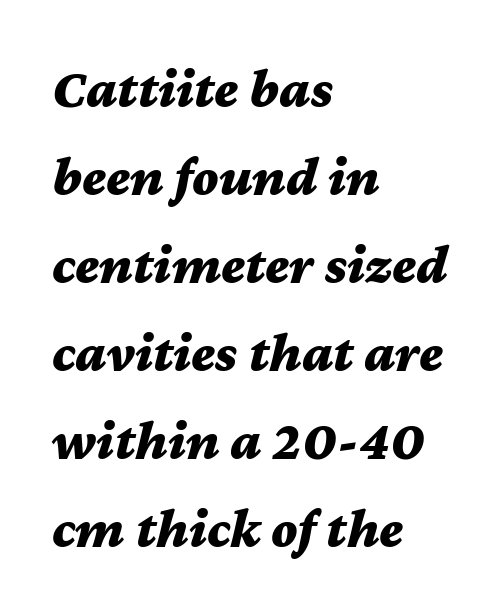
This sample uses plain, unmodified letter spacing. Set as a true bold cut, around the 700 mark. The rendering uses natural spacing where letterforms have individual widths. Check under the words: just untouched page.
